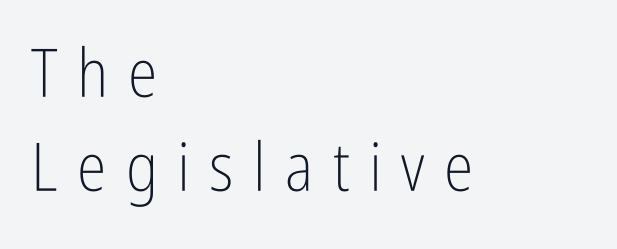
The paragraph has a hard left edge and a soft right edge. Leading: standard. No extra ink here — the face is not bold. No feet cap the strokes, marking this as sans-serif type. The gap between lines stays unmarked.
